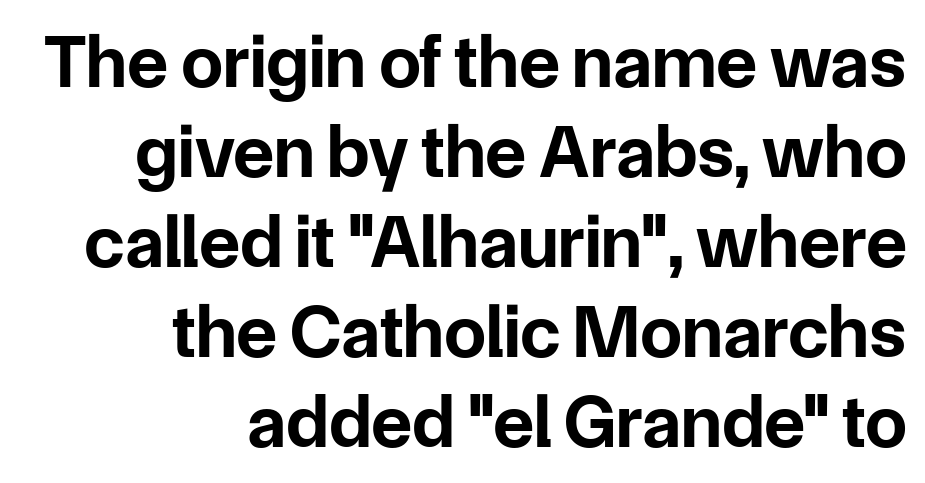
Look at the tracking — it's just the regular setting, nothing added. The face used here is a sans, in the tradition of grotesques and geometrics. The lines are quadded right. Rule under the text: the space is simply empty.
